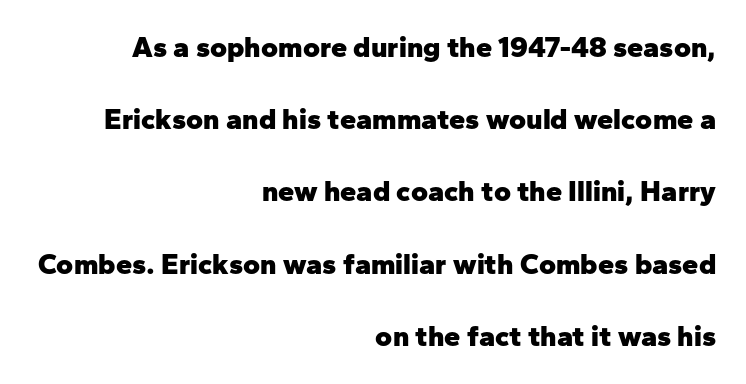
Compared with typical body copy, the letter spacing here is the same. A typesetter would call this proportional, since set widths differ per character. Does the copy run flush right? Yes — the right margin is perfectly even. Rendered with straight, roman letterforms.
